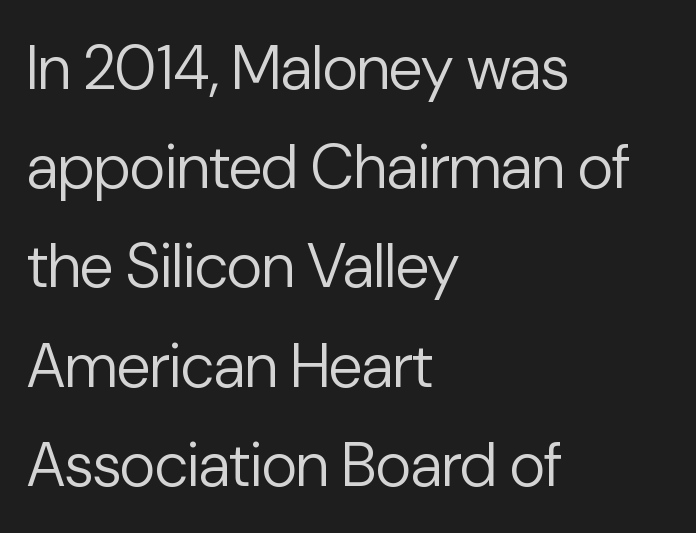
{"serif": "no", "italic": "no", "bold": "no", "weight": "regular", "width": "normal", "stroke_contrast": "low", "x_height": "medium", "monospaced": "no", "underline": "no", "align": "left", "line_spacing": "normal", "line_spacing_ratio": 1.6, "letter_spacing": "normal", "letter_spacing_em": 0.0, "glyph_px": 62}
